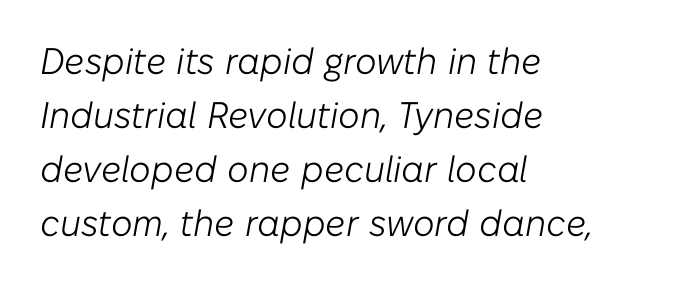
Compared with a centered layout, this one pins lines to the left instead. No extra ink here — the face is not bold. This sample has the flowing, uneven cadence of proportional lettering. This sample keeps an unexceptional amount of space between lines. Descender tails drop into unmarked territory.
